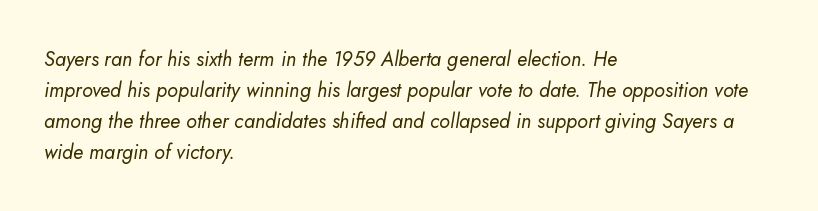
Q: Is the text bold? A: No.
Q: Is the text italic (slanted)? A: Yes, it leans right by about 5 degrees.
Q: Is the text underlined? A: No.
Q: How is the paragraph aligned? A: Left-aligned.
Q: Is the spacing between letters normal or unusually wide? A: Normal.
Q: Is the spacing between lines tight, normal or loose? A: Normal.
